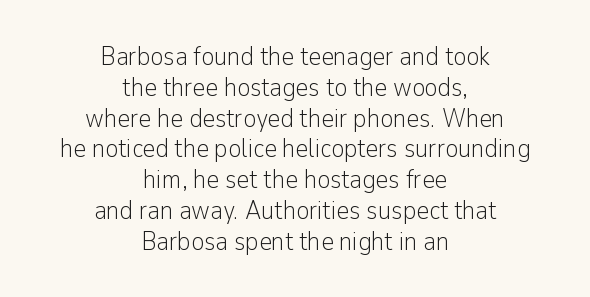
The image shows 27 px text type, upright; set centered, tight line spacing (1.14x), normal letter spacing, not underlined.
